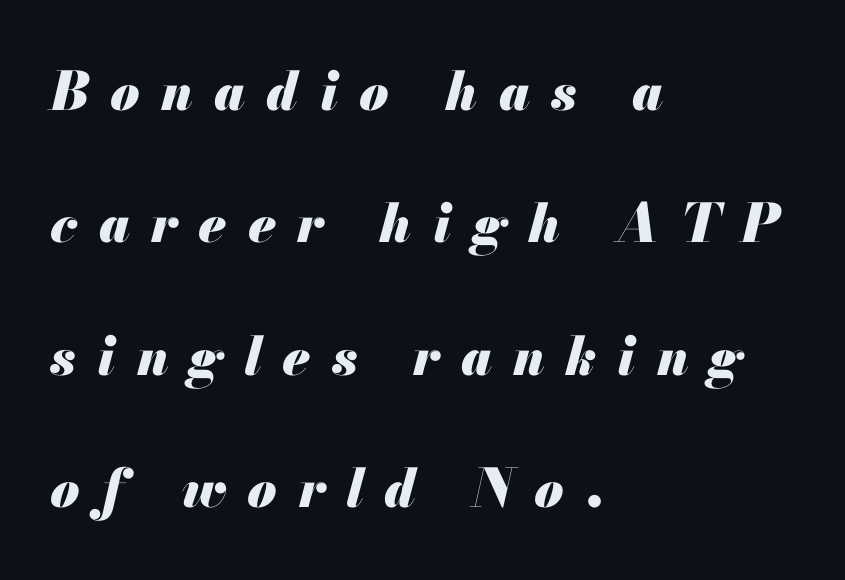
Q: Is the text bold? A: Yes.
Q: Is the text italic (slanted)? A: Yes, it leans right by about 13 degrees.
Q: Is the text underlined? A: No.
Q: How is the paragraph aligned? A: Left-aligned.
Q: Is the spacing between letters normal or unusually wide? A: Unusually wide.
Q: Is the spacing between lines tight, normal or loose? A: Loose.
Q: Width (condensed, normal, or wide)? A: Normal.
Q: Stroke contrast? A: Medium.
Q: x-height? A: Small.
Q: Monospaced? A: No.
